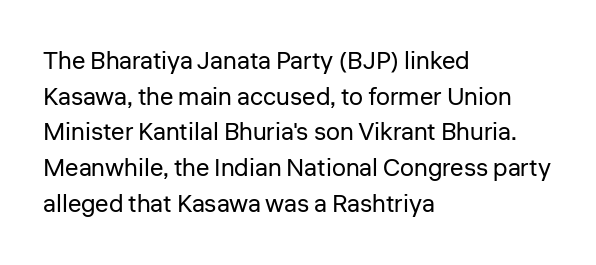
Q: Is the text bold? A: No.
Q: Is the text italic (slanted)? A: No, it is upright.
Q: Is the text underlined? A: No.
Q: How is the paragraph aligned? A: Left-aligned.
Q: Is the spacing between letters normal or unusually wide? A: Normal.
Q: Is the spacing between lines tight, normal or loose? A: Normal.
